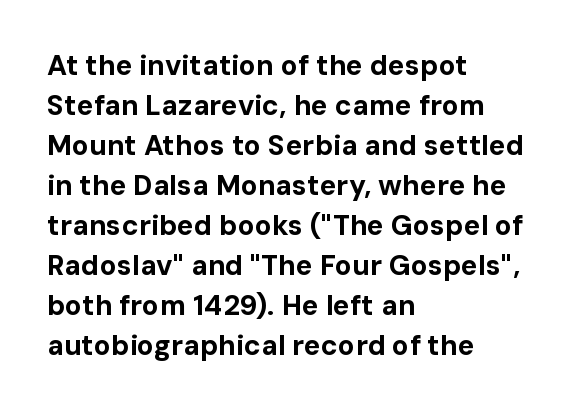
{"serif": "no", "italic": "no", "bold": "yes", "weight": "bold", "width": "normal", "stroke_contrast": "low", "x_height": "medium", "monospaced": "no", "underline": "no", "align": "left", "line_spacing": "normal", "line_spacing_ratio": 1.43, "letter_spacing": "normal", "letter_spacing_em": 0.0, "glyph_px": 28}
